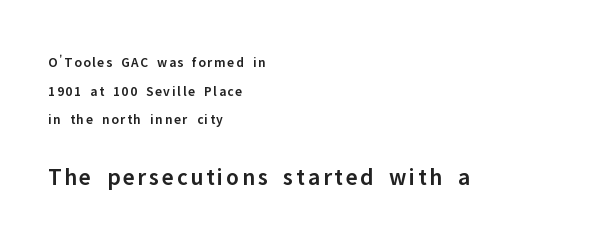
Q: Is the text bold? A: Semi-bold.
Q: Is the text italic (slanted)? A: No, it is upright.
Q: Is the text underlined? A: No.
Q: How is the paragraph aligned? A: Left-aligned.
Q: Is the spacing between lines tight, normal or loose? A: Loose.
Q: Which block of text is set in a larger size, the first (top) or the second (bottom)? A: The second (bottom) one.
